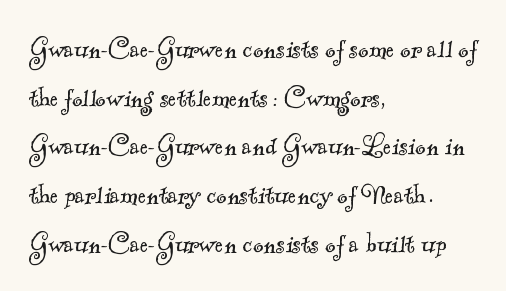
The image shows 31 px light serif type; set left-aligned, normal line spacing (1.57x), normal letter spacing, not underlined; a small x-height.
